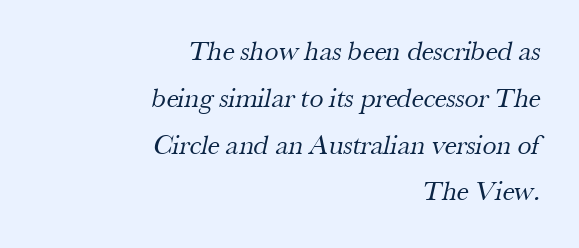
{"serif": "yes", "bold": "no", "weight": "regular", "width": "normal", "stroke_contrast": "medium", "x_height": "small", "monospaced": "no", "underline": "no", "align": "right", "line_spacing": "normal", "line_spacing_ratio": 1.67, "letter_spacing": "normal", "letter_spacing_em": 0.0, "glyph_px": 28}
